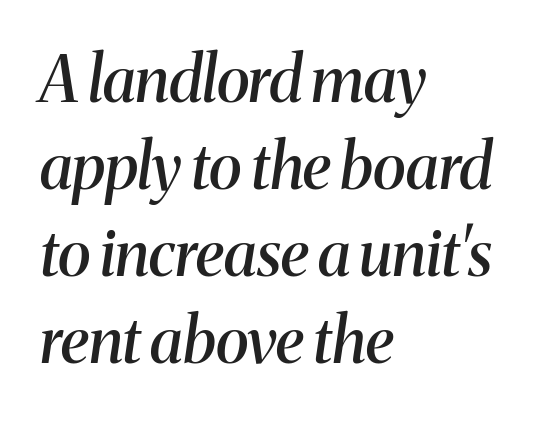
The image shows 63 px semibold serif type, italic (leaning right); set left-aligned, normal line spacing (1.38x), normal letter spacing, not underlined; medium stroke contrast and a medium x-height.
